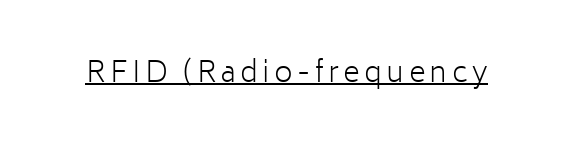
Q: Is the text bold? A: No.
Q: Is the text italic (slanted)? A: No, it is upright.
Q: Is the typeface a serif or a sans-serif typeface? A: Sans-serif.
Q: Is the text underlined? A: Yes.
Q: Width (condensed, normal, or wide)? A: Normal.
Q: Stroke contrast? A: Low.
Q: x-height? A: Medium.
Q: Monospaced? A: No.
